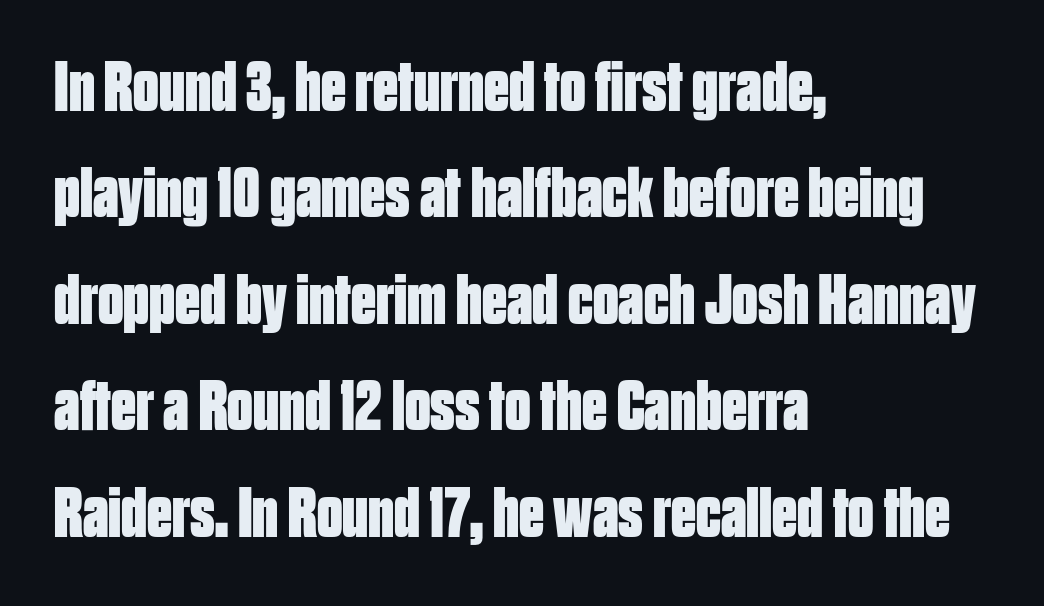
The image shows 71 px bold, condensed sans-serif type, upright; set left-aligned, normal line spacing (1.5x), normal letter spacing, not underlined; low stroke contrast and a large x-height.
